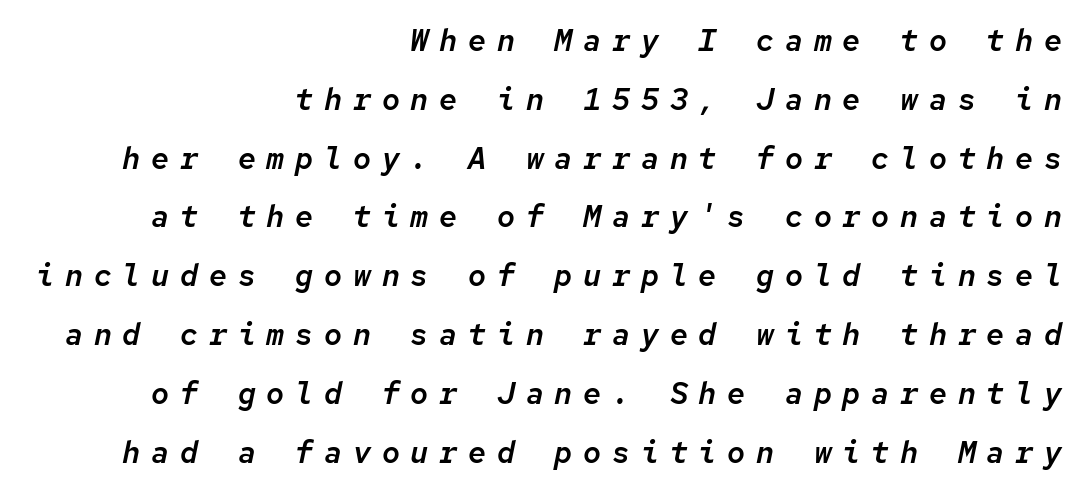
The image shows 30 px text type, italic (leaning right), monospaced; set right-aligned, loose line spacing (1.96x), unusually wide letter spacing (+0.36 em), not underlined; low stroke contrast and a medium x-height.
